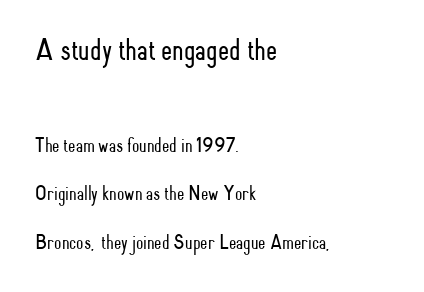
Q: Is the text bold? A: No.
Q: Is the text italic (slanted)? A: No, it is upright.
Q: Is the typeface a serif or a sans-serif typeface? A: Sans-serif.
Q: Is the text underlined? A: No.
Q: How is the paragraph aligned? A: Left-aligned.
Q: Is the spacing between letters normal or unusually wide? A: Normal.
Q: Is the spacing between lines tight, normal or loose? A: Loose.
Q: Which block of text is set in a larger size, the first (top) or the second (bottom)? A: The first (top) one.
Q: Width (condensed, normal, or wide)? A: Condensed.
Q: Stroke contrast? A: Low.
Q: x-height? A: Small.
Q: Monospaced? A: No.
